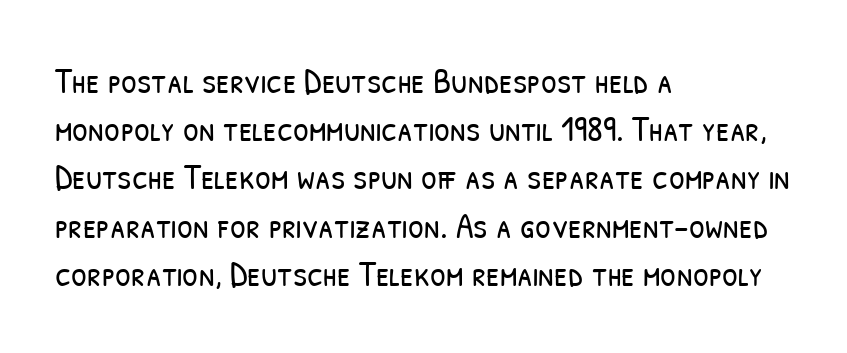
{"serif": "no", "bold": "no", "weight": "light", "width": "condensed", "stroke_contrast": "low", "x_height": "medium", "monospaced": "no", "underline": "no", "align": "left", "line_spacing": "normal", "line_spacing_ratio": 1.34, "letter_spacing": "normal", "letter_spacing_em": 0.0, "glyph_px": 36}
